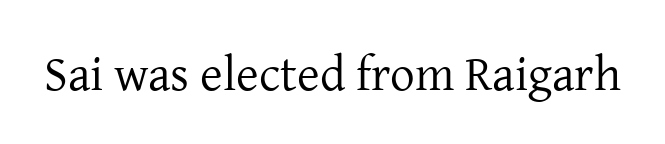
{"serif": "yes", "italic": "no", "bold": "no", "weight": "regular", "width": "normal", "stroke_contrast": "low", "x_height": "medium", "monospaced": "no", "underline": "no", "letter_spacing": "normal", "letter_spacing_em": 0.0, "glyph_px": 49}
